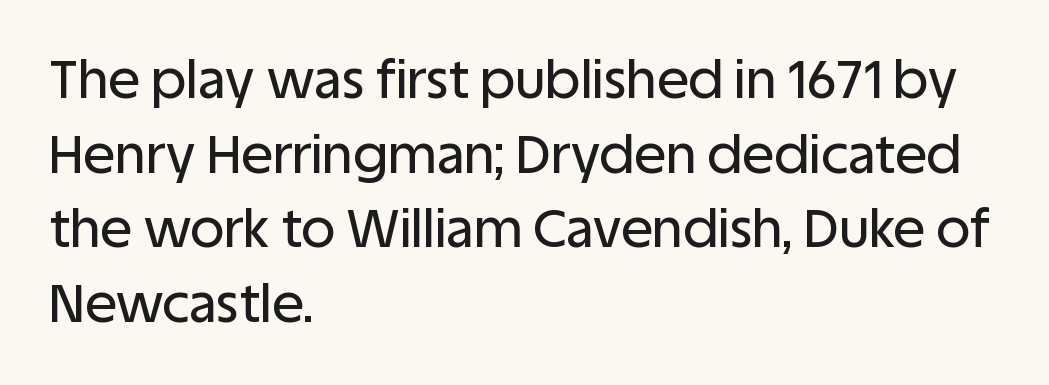
The type is set solid horizontally, with unmodified tracking. Nope, not italic — everything's standing straight. Note the varied advance widths — an 'i' is clearly narrower than an 'm'. Font category for this specimen: sans-serif. Where is the straight margin? On the left.
